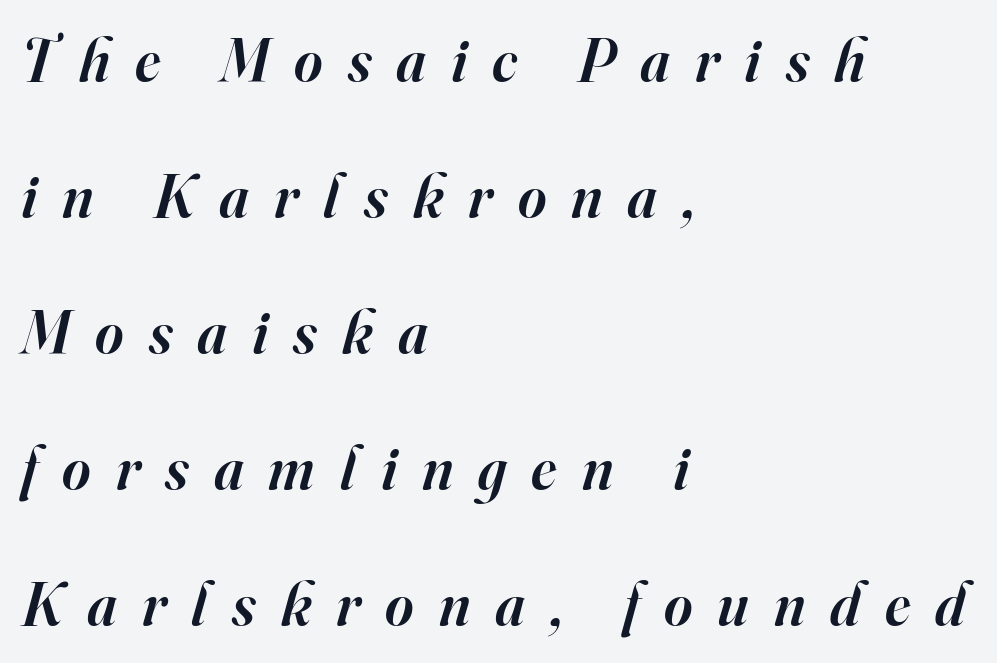
The image shows 61 px semibold serif type, italic (leaning right); set left-aligned, loose line spacing (2.23x), unusually wide letter spacing (+0.41 em), not underlined; high stroke contrast and a small x-height.
